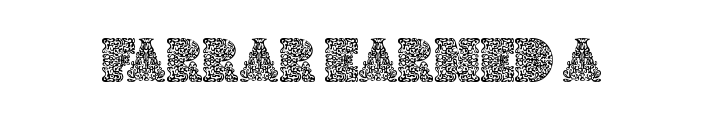
The type is set solid horizontally, with unmodified tracking. Every stem runs plumb, perpendicular to the baseline. Character widths vary here, with narrow letters taking less room than wide ones. Descenders hang freely into open space.
